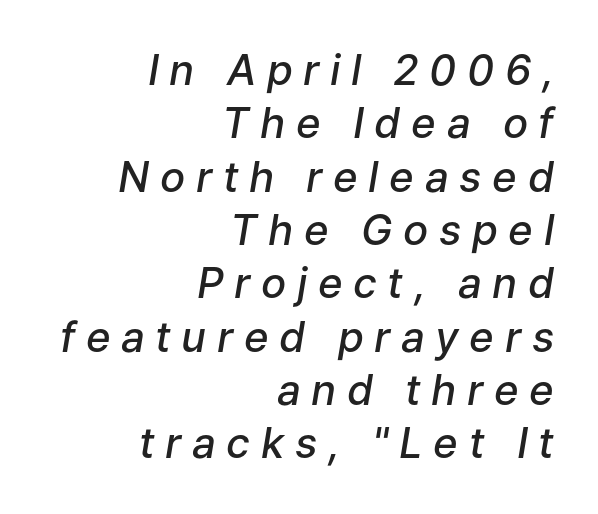
Q: Is the text bold? A: Semi-bold.
Q: Is the text italic (slanted)? A: Yes, it leans right by about 9 degrees.
Q: Is the text underlined? A: No.
Q: How is the paragraph aligned? A: Right-aligned.
Q: Is the spacing between letters normal or unusually wide? A: Unusually wide.
Q: Is the spacing between lines tight, normal or loose? A: Normal.
Q: Width (condensed, normal, or wide)? A: Normal.
Q: Stroke contrast? A: Low.
Q: x-height? A: Medium.
Q: Monospaced? A: No.
